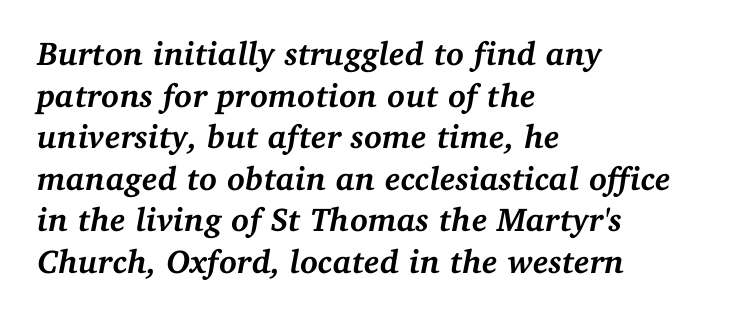
The passage shown stacks its lines at a standard gap. Check where the strokes stop: tiny serifs finish them off. Just letters on the line, the space beneath them empty. Varying glyph widths throughout — classic text-font behaviour. The passage shown has conventional tracking throughout.
